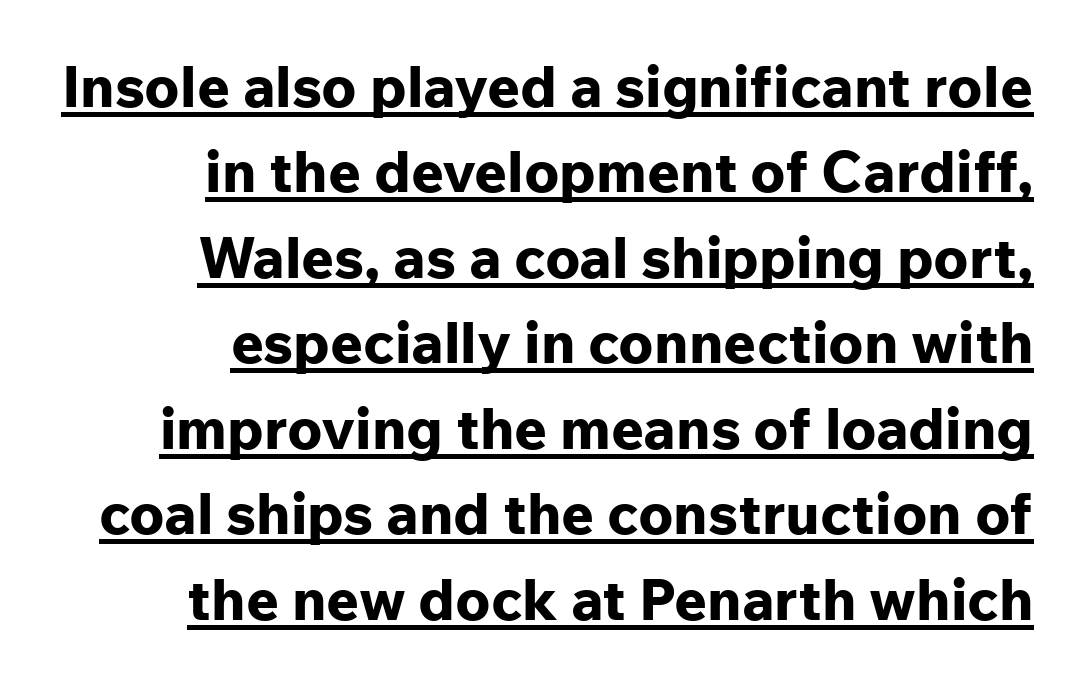
These characters rest on top of a visible drawn line. Type style note: lacks serifs. The letters sit at their default tracking, neither squeezed nor spread. Do the characters align in a grid? No, the font is proportional.
